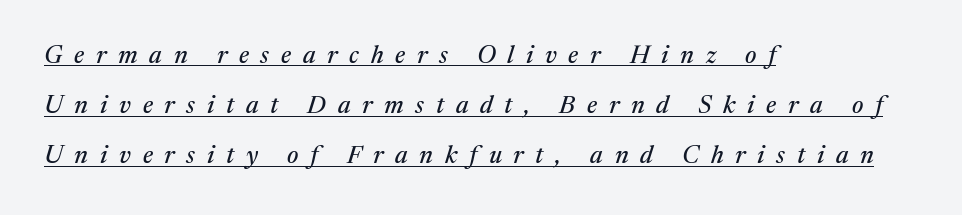
Notice how a bar underscores the lettering throughout. The rendering uses a large line-height, opening up the rows. All the whitespace from short lines collects on the right. The line texture is sparse and dotted thanks to wide tracking.
